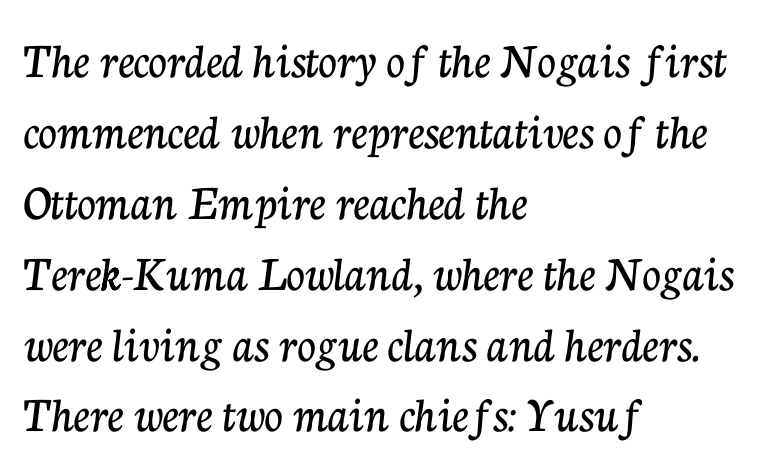
Does the copy run flush right? No — it runs flush left. Are there feet on the stems? There are — it's a serif. Proportional: the letters do not fall into vertical columns. This sample uses plain, unmodified letter spacing.
